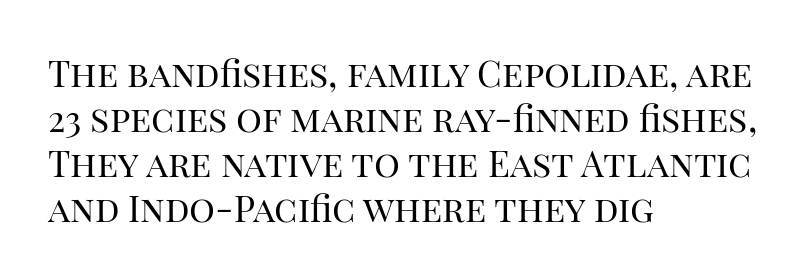
Q: Is the text bold? A: No.
Q: Is the text italic (slanted)? A: No, it is upright.
Q: Is the typeface a serif or a sans-serif typeface? A: Serif.
Q: Is the text underlined? A: No.
Q: How is the paragraph aligned? A: Left-aligned.
Q: Is the spacing between letters normal or unusually wide? A: Normal.
Q: Is the spacing between lines tight, normal or loose? A: Normal.
Q: Width (condensed, normal, or wide)? A: Normal.
Q: Stroke contrast? A: High.
Q: x-height? A: Large.
Q: Monospaced? A: No.
